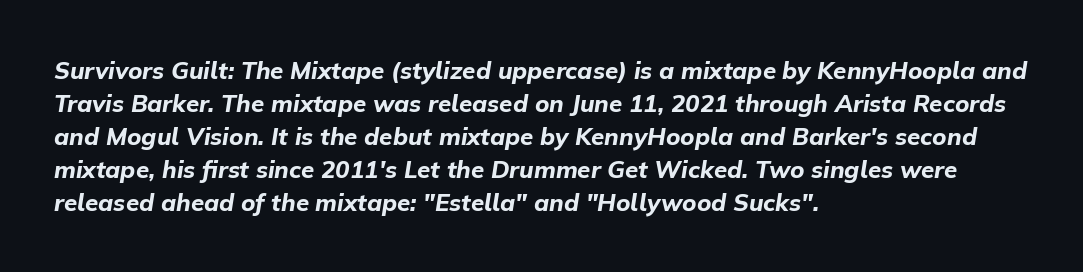
The axis of the letterforms is tilted away from vertical. Pretty heavy lettering here — definitely bold. The lines in this sample share a left origin and differ only in where they stop. Beneath every word, the page is bare.
